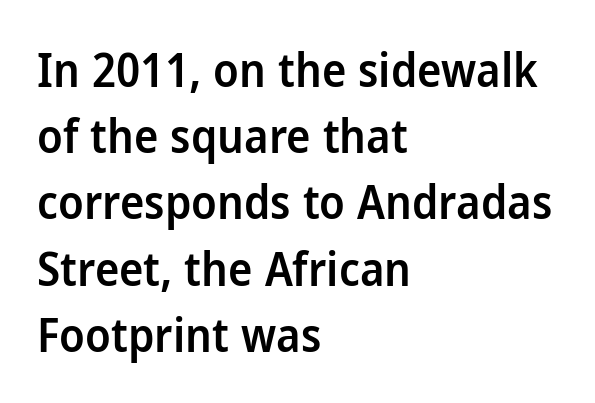
Q: Is the text bold? A: Semi-bold.
Q: Is the text italic (slanted)? A: No, it is upright.
Q: Is the typeface a serif or a sans-serif typeface? A: Sans-serif.
Q: Is the text underlined? A: No.
Q: How is the paragraph aligned? A: Left-aligned.
Q: Is the spacing between letters normal or unusually wide? A: Normal.
Q: Is the spacing between lines tight, normal or loose? A: Normal.
Q: Width (condensed, normal, or wide)? A: Normal.
Q: Stroke contrast? A: Low.
Q: x-height? A: Medium.
Q: Monospaced? A: No.
